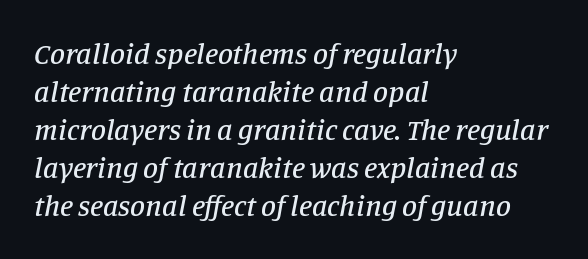
{"serif": "yes", "italic": "yes", "lean": "right", "slant_degrees": 11, "width": "normal", "stroke_contrast": "low", "x_height": "large", "monospaced": "no", "underline": "no", "align": "left", "line_spacing": "normal", "line_spacing_ratio": 1.27, "letter_spacing": "normal", "letter_spacing_em": 0.0, "glyph_px": 30}
